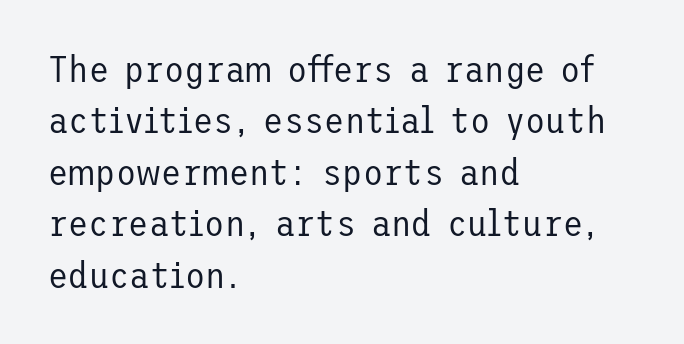
Q: Is the text bold? A: No.
Q: Is the text italic (slanted)? A: No, it is upright.
Q: Is the typeface a serif or a sans-serif typeface? A: Sans-serif.
Q: Is the text underlined? A: No.
Q: How is the paragraph aligned? A: Left-aligned.
Q: Is the spacing between letters normal or unusually wide? A: Normal.
Q: Is the spacing between lines tight, normal or loose? A: Normal.
Q: Width (condensed, normal, or wide)? A: Normal.
Q: Stroke contrast? A: Low.
Q: x-height? A: Medium.
